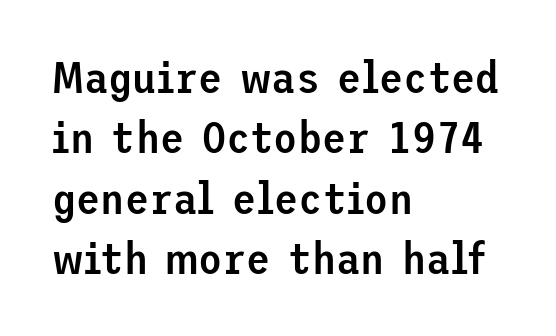
Q: Is the text bold? A: Semi-bold.
Q: Is the text italic (slanted)? A: No, it is upright.
Q: Is the typeface a serif or a sans-serif typeface? A: Sans-serif.
Q: Is the text underlined? A: No.
Q: How is the paragraph aligned? A: Left-aligned.
Q: Is the spacing between letters normal or unusually wide? A: Normal.
Q: Is the spacing between lines tight, normal or loose? A: Normal.
Q: Width (condensed, normal, or wide)? A: Normal.
Q: Stroke contrast? A: Low.
Q: x-height? A: Medium.
